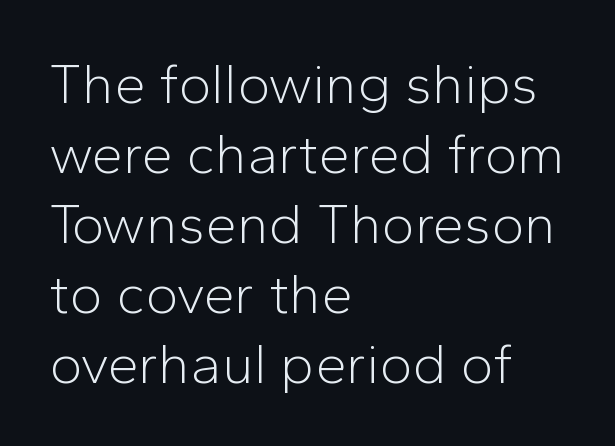
{"serif": "no", "italic": "no", "bold": "no", "weight": "light", "width": "normal", "stroke_contrast": "low", "x_height": "medium", "monospaced": "no", "underline": "no", "align": "left", "line_spacing": "normal", "line_spacing_ratio": 1.25, "letter_spacing": "normal", "letter_spacing_em": 0.0, "glyph_px": 56}
